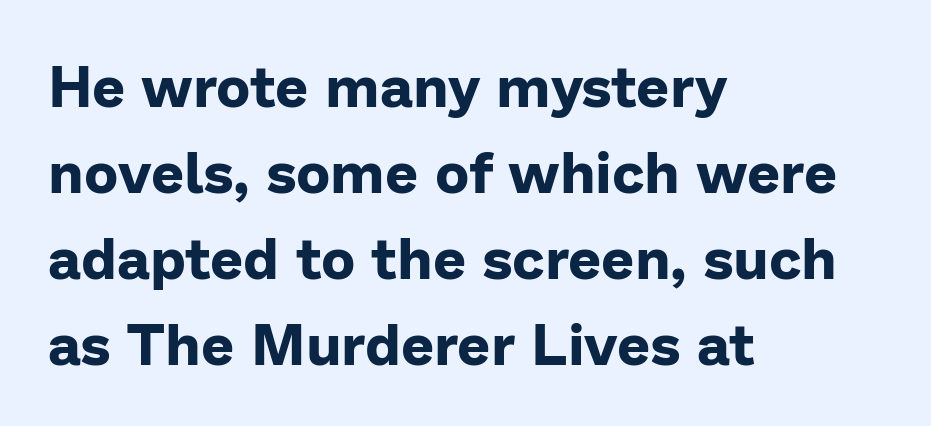
These lines are rendered in a variable-pitch font. The compositor pushed each line to the left boundary. You'd pick this weight for a headline — it's a proper bold. Compared with typical paragraphs, the rows here are spaced about the same. Italic? Not at all — the glyphs are vertical. A typesetter would call this zero additional tracking.
